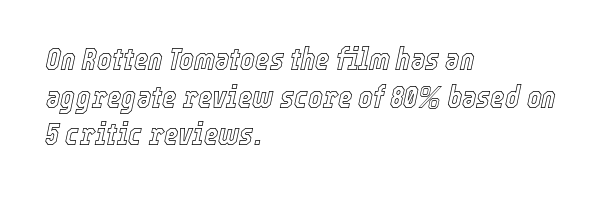
The axis of the letterforms is tilted away from vertical. You could not count columns in this text — the font is proportionally spaced. Any mark beneath the type? The region is blank. The type is set solid horizontally, with unmodified tracking.
